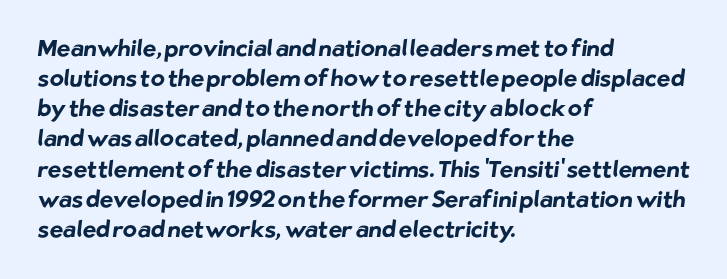
Q: Is the text bold? A: Yes.
Q: Is the text underlined? A: No.
Q: How is the paragraph aligned? A: Left-aligned.
Q: Is the spacing between letters normal or unusually wide? A: Normal.
Q: Is the spacing between lines tight, normal or loose? A: Normal.
